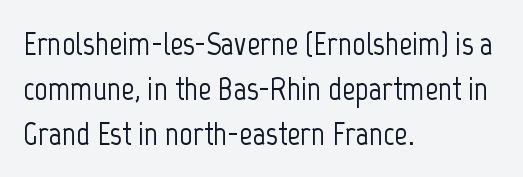
Q: Is the text italic (slanted)? A: No, it is upright.
Q: Is the typeface a serif or a sans-serif typeface? A: Sans-serif.
Q: Is the text underlined? A: No.
Q: How is the paragraph aligned? A: Left-aligned.
Q: Is the spacing between letters normal or unusually wide? A: Normal.
Q: Is the spacing between lines tight, normal or loose? A: Normal.
Q: Width (condensed, normal, or wide)? A: Condensed.
Q: Stroke contrast? A: Low.
Q: x-height? A: Medium.
Q: Monospaced? A: No.
